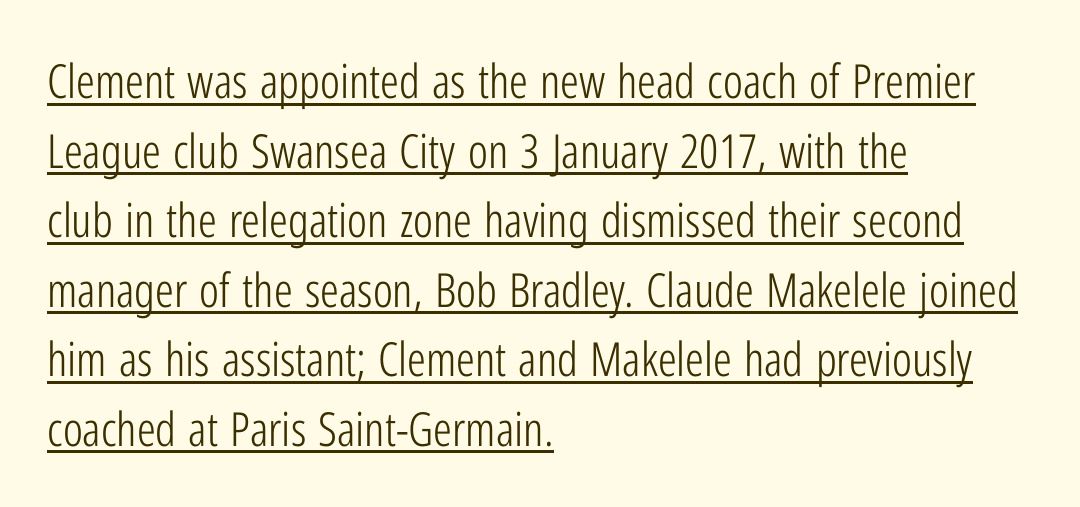
Spacing verdict: proportional, widths tailored to each character. In terms of letterspacing, this is plain default setting. These lines are set flush left with a ragged right edge. Weight: not bold — regular or lighter.
